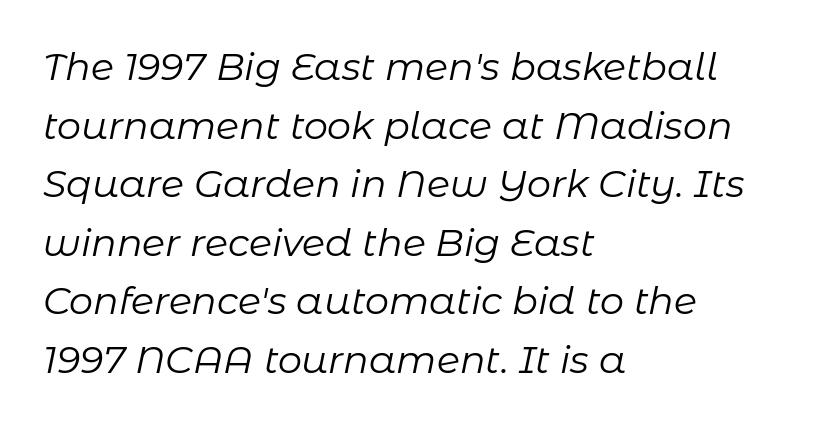
Compared with a typical body face, this is equally light or lighter still. The typography opts for an oblique posture over an upright one. Is this a fixed-width face? No — the glyphs have proportional, varying widths. The lines are quadded left.
